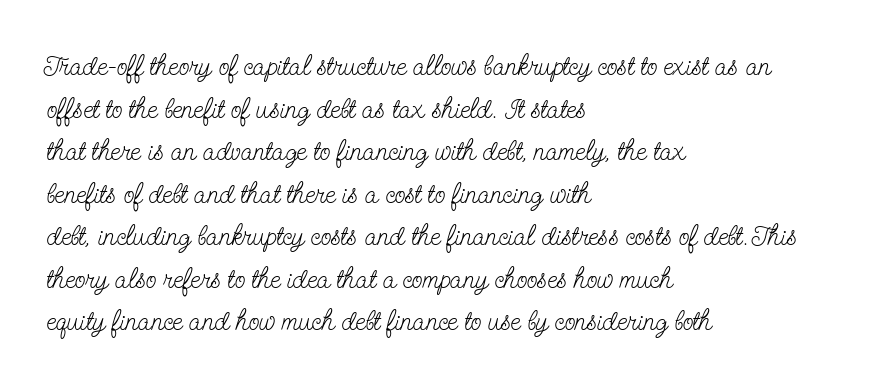
The face looks like a standard text weight, possibly lighter. Any mark beneath the type? The region is blank. Here the designer chose a conventional face with non-uniform glyph widths. Glyph-to-glyph distance matches everyday printed text. Old-style or modern, the face here clearly has serifs.
